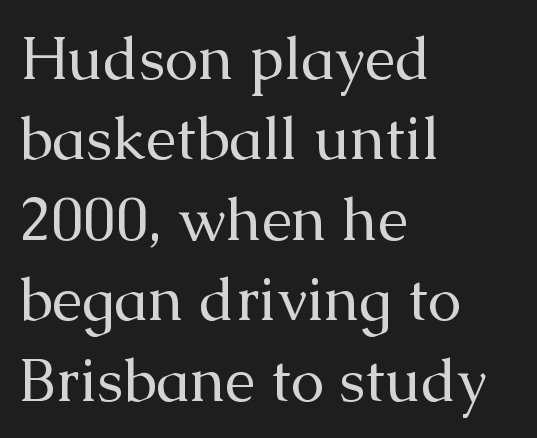
Stems and bowls with no extra thickness — not bold. This sample uses plain, unmodified letter spacing. Layout note: lines flush left. It's the straight-up-and-down kind of type. The face used here is seriffed, in the tradition of book romans. Think of a printed novel: that variable character pitch is what you see here.
